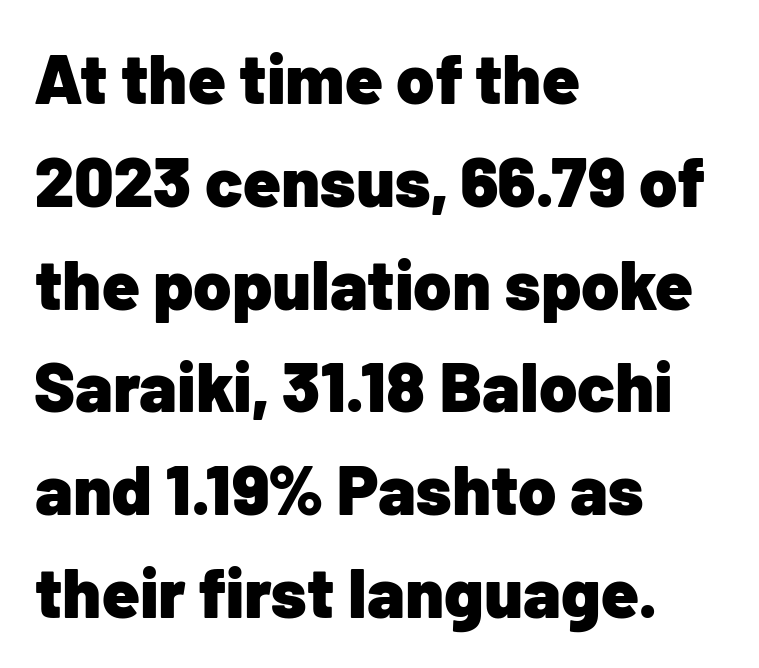
Q: Is the text bold? A: Yes.
Q: Is the text italic (slanted)? A: No, it is upright.
Q: Is the typeface a serif or a sans-serif typeface? A: Sans-serif.
Q: Is the text underlined? A: No.
Q: How is the paragraph aligned? A: Left-aligned.
Q: Is the spacing between letters normal or unusually wide? A: Normal.
Q: Is the spacing between lines tight, normal or loose? A: Normal.
Q: Width (condensed, normal, or wide)? A: Normal.
Q: Stroke contrast? A: Low.
Q: x-height? A: Medium.
Q: Monospaced? A: No.
